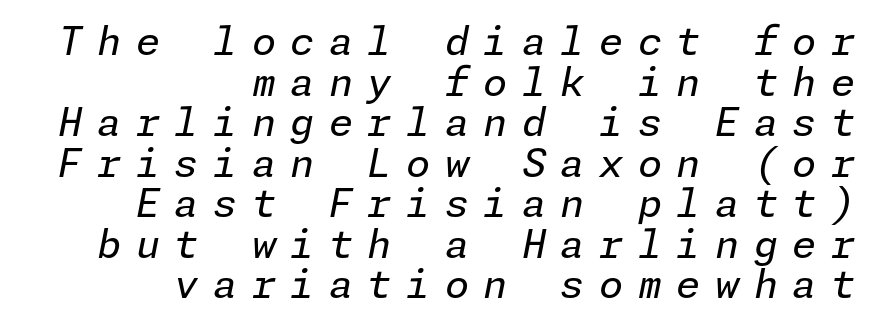
Q: Is the text bold? A: No.
Q: Is the text italic (slanted)? A: Yes, it leans right by about 11 degrees.
Q: Is the text underlined? A: No.
Q: How is the paragraph aligned? A: Right-aligned.
Q: Is the spacing between letters normal or unusually wide? A: Unusually wide.
Q: Is the spacing between lines tight, normal or loose? A: Tight.
Q: Width (condensed, normal, or wide)? A: Normal.
Q: Stroke contrast? A: Low.
Q: x-height? A: Medium.
